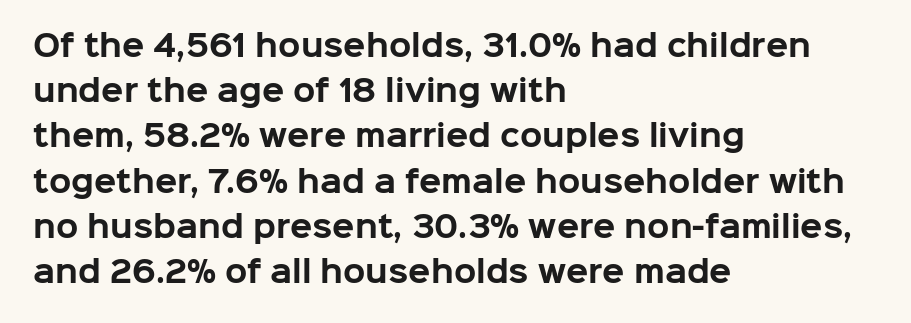
The letters advance in unequal steps, a hallmark of proportional type. The face used here has the dense, thick strokes of a bold. A normal amount of white space separates one row of letters from the next. No italicization has been applied; the sample stays upright. A typesetter would call this zero additional tracking. The gap between lines stays unmarked.
